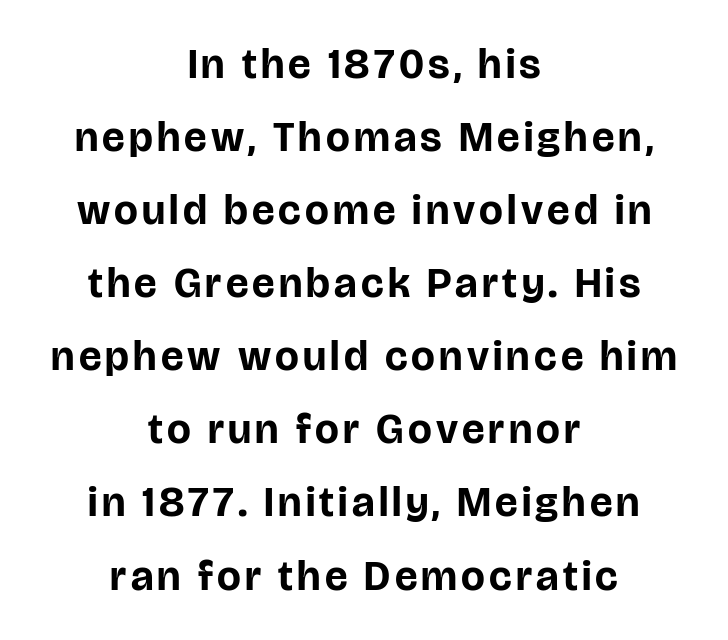
{"serif": "no", "italic": "no", "bold": "yes", "weight": "bold", "width": "normal", "stroke_contrast": "low", "x_height": "large", "monospaced": "no", "underline": "no", "align": "center", "line_spacing_ratio": 1.74, "glyph_px": 42}
